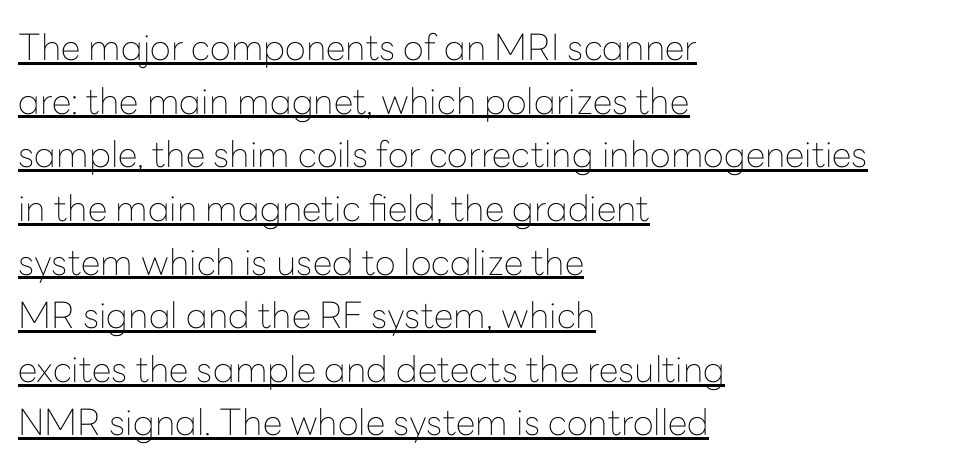
{"serif": "no", "italic": "no", "bold": "no", "weight": "thin", "width": "normal", "stroke_contrast": "low", "x_height": "medium", "monospaced": "no", "underline": "yes", "align": "left", "line_spacing": "normal", "line_spacing_ratio": 1.49, "letter_spacing": "normal", "letter_spacing_em": 0.0, "glyph_px": 36}
